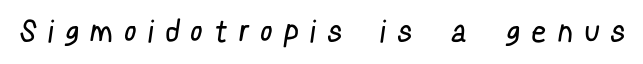
{"serif": "no", "bold": "no", "weight": "regular", "width": "condensed", "stroke_contrast": "low", "x_height": "medium", "monospaced": "no", "underline": "no", "letter_spacing": "wide", "letter_spacing_em": 0.5, "glyph_px": 30}
